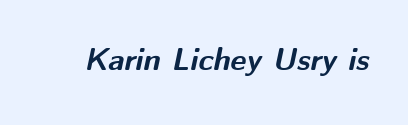
{"italic": "yes", "lean": "right", "slant_degrees": 12, "bold": "yes", "weight": "bold", "width": "normal", "stroke_contrast": "medium", "x_height": "medium", "monospaced": "no", "underline": "no", "letter_spacing": "normal", "letter_spacing_em": 0.0, "glyph_px": 31}
